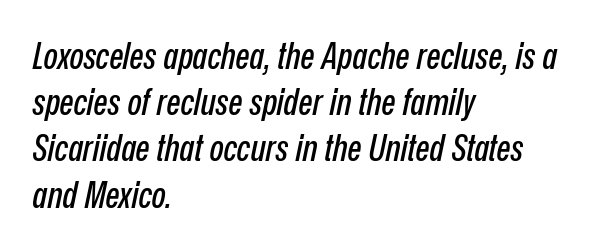
The passage shown is typed in a proportional face where columns would drift. Regular leading. Lines of text with bare space underneath. This sample uses plain, unmodified letter spacing.
